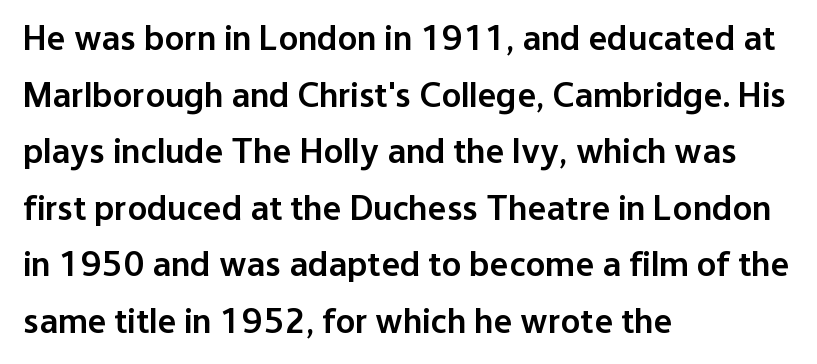
This is the regular roman posture of the typeface. Leftover space on each line is placed entirely after the last word. The typeface chosen for these lines omits serifs. How would I describe the line gaps? Plain and ordinary.
